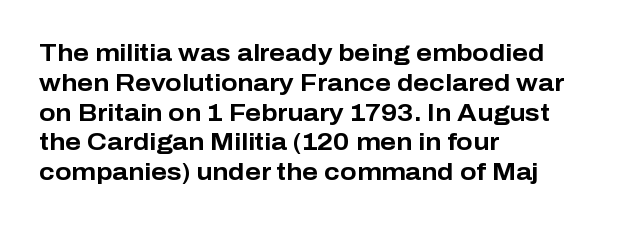
Q: Is the text bold? A: Yes.
Q: Is the text italic (slanted)? A: No, it is upright.
Q: Is the text underlined? A: No.
Q: How is the paragraph aligned? A: Left-aligned.
Q: Is the spacing between letters normal or unusually wide? A: Normal.
